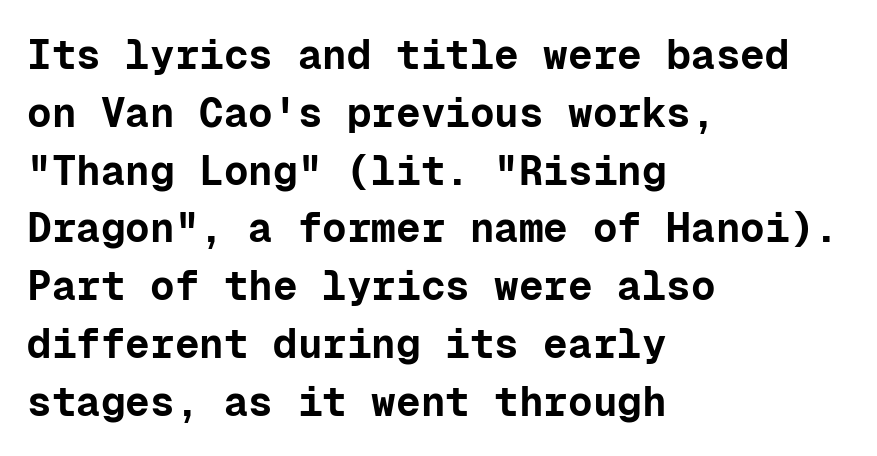
Q: Is the text bold? A: Yes.
Q: Is the text italic (slanted)? A: No, it is upright.
Q: Is the typeface a serif or a sans-serif typeface? A: Sans-serif.
Q: Is the text underlined? A: No.
Q: How is the paragraph aligned? A: Left-aligned.
Q: Is the spacing between letters normal or unusually wide? A: Normal.
Q: Is the spacing between lines tight, normal or loose? A: Normal.
Q: Width (condensed, normal, or wide)? A: Normal.
Q: Stroke contrast? A: Low.
Q: x-height? A: Medium.
Q: Monospaced? A: Yes.
